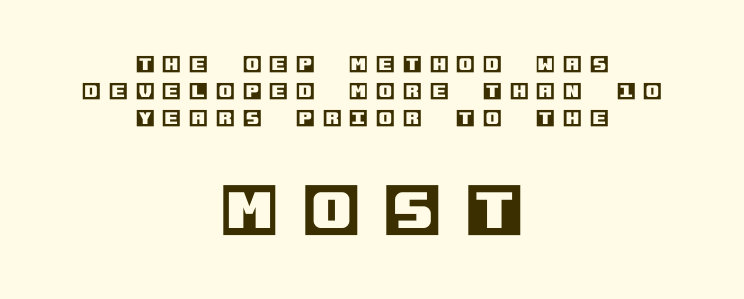
{"italic": "no", "width": "normal", "x_height": "large", "underline": "no", "align": "center", "line_spacing": "normal", "line_spacing_ratio": 1.41, "letter_spacing": "wide", "letter_spacing_em": 0.43, "larger_block": "second", "size_ratio": 3.05, "glyph_px": 58}
